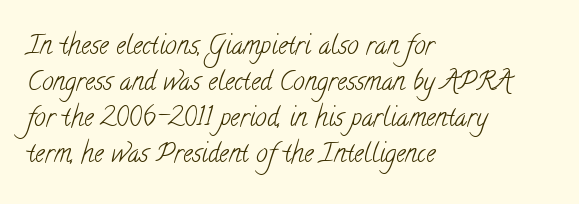
{"bold": "no", "underline": "no", "align": "left", "line_spacing": "normal", "line_spacing_ratio": 1.38, "letter_spacing": "normal", "letter_spacing_em": 0.0, "glyph_px": 26}
